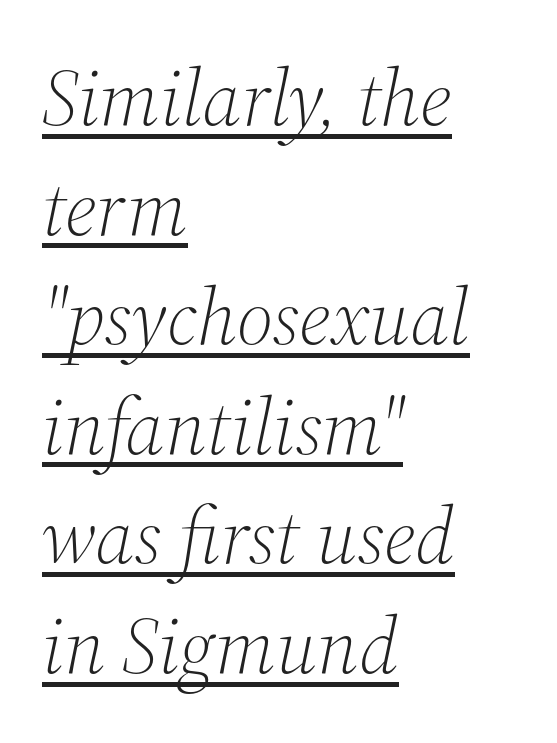
The image shows 80 px light serif type, italic (leaning right); set left-aligned, normal line spacing (1.37x), normal letter spacing, underlined; medium stroke contrast and a medium x-height.
